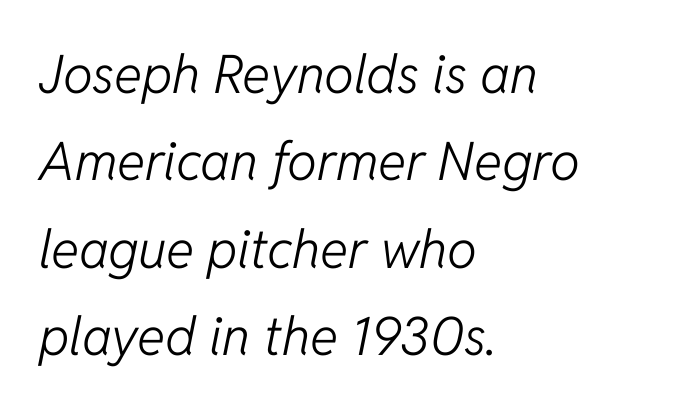
{"italic": "yes", "lean": "right", "slant_degrees": 11, "bold": "no", "weight": "light", "width": "normal", "stroke_contrast": "low", "x_height": "medium", "monospaced": "no", "underline": "no", "align": "left", "line_spacing": "normal", "line_spacing_ratio": 1.65, "letter_spacing": "normal", "letter_spacing_em": 0.0, "glyph_px": 53}
